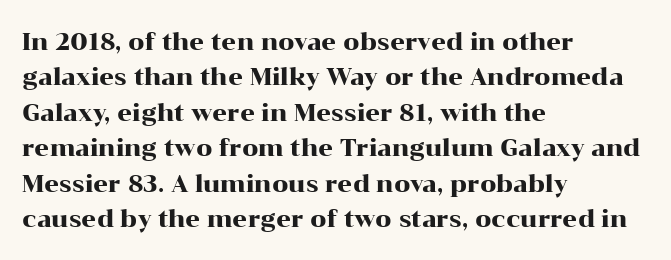
Nope, not italic — everything's standing straight. Words appear dense and cohesive because spacing is normal. The baseline area is clear. These lines sit exactly where default settings would place them. The compositor pushed each line to the left boundary.
